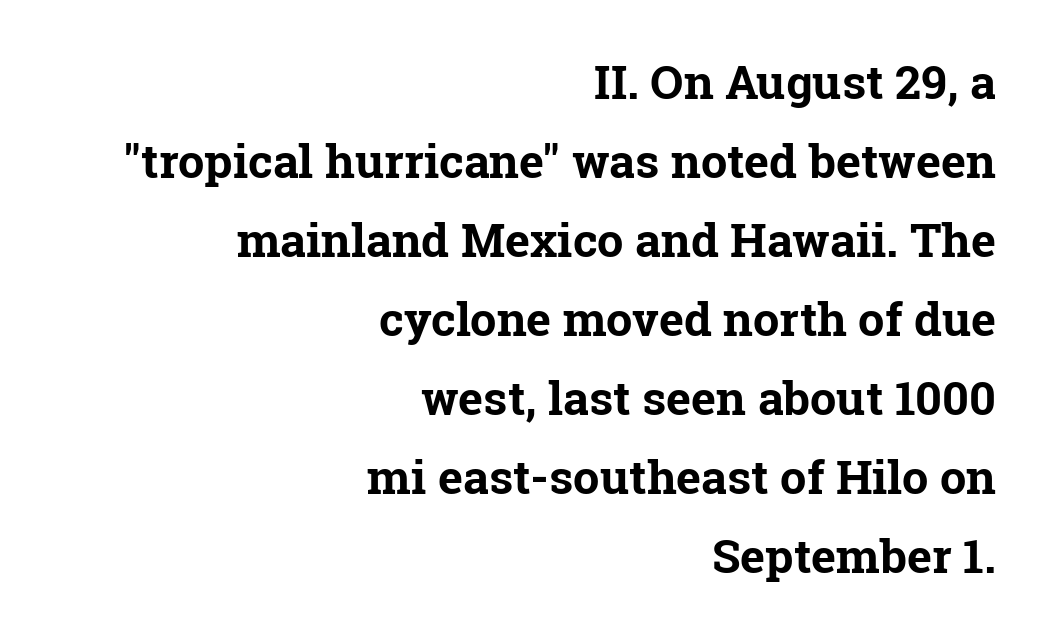
{"serif": "yes", "italic": "no", "bold": "yes", "weight": "bold", "width": "normal", "stroke_contrast": "low", "x_height": "medium", "monospaced": "no", "underline": "no", "align": "right", "line_spacing": "normal", "line_spacing_ratio": 1.68, "letter_spacing": "normal", "letter_spacing_em": 0.0, "glyph_px": 47}
